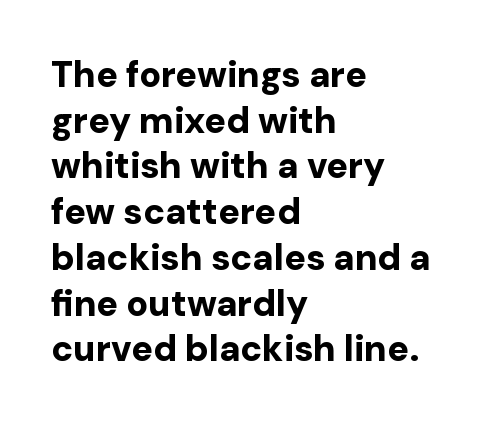
{"serif": "no", "italic": "no", "bold": "yes", "weight": "bold", "width": "normal", "stroke_contrast": "low", "x_height": "medium", "monospaced": "no", "underline": "no", "align": "left", "line_spacing": "normal", "line_spacing_ratio": 1.27, "letter_spacing": "normal", "letter_spacing_em": 0.0, "glyph_px": 36}
